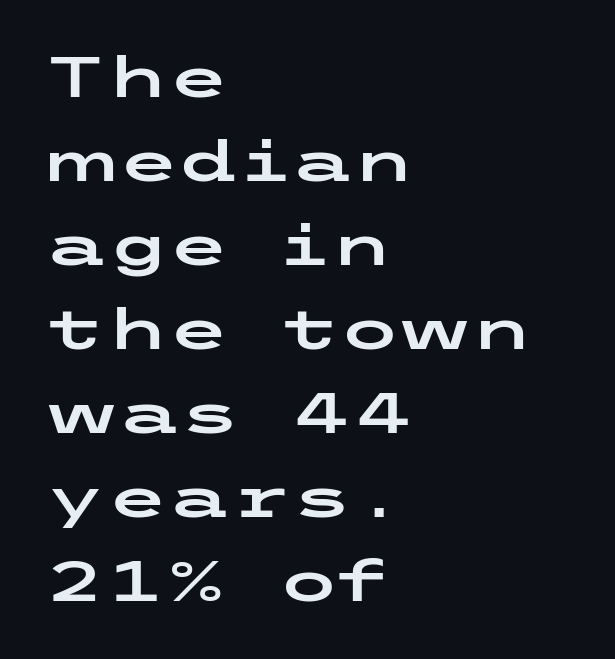
The image shows 56 px wide sans-serif type, upright; set left-aligned, normal line spacing (1.5x), normal letter spacing, not underlined; low stroke contrast and a medium x-height.
